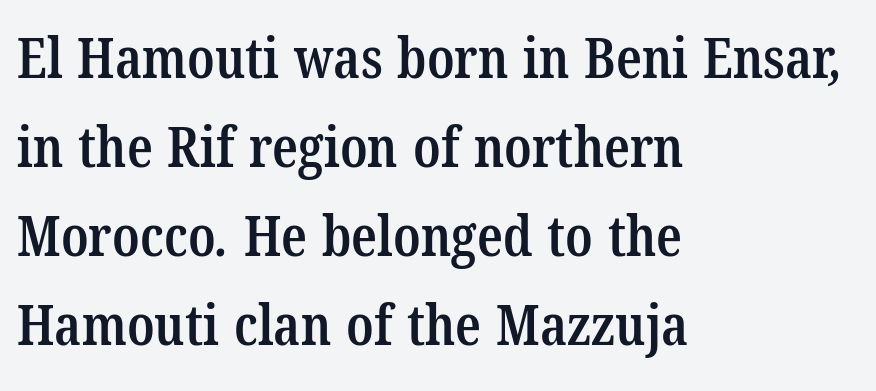
The image shows 57 px semibold, condensed serif type; set left-aligned, normal line spacing (1.56x), normal letter spacing, not underlined; low stroke contrast and a medium x-height.
